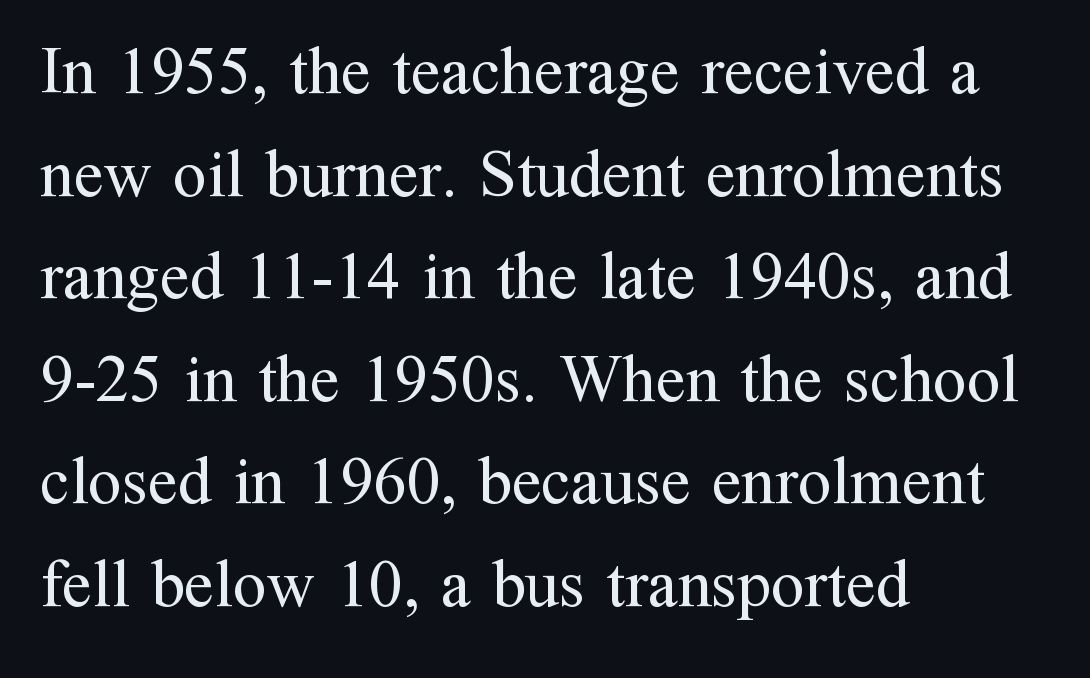
The image shows 67 px regular-weight serif type, upright; set left-aligned, normal line spacing (1.53x), normal letter spacing, not underlined; medium stroke contrast and a medium x-height.
